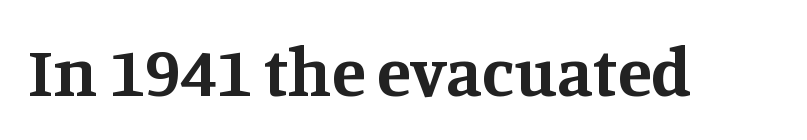
{"serif": "yes", "italic": "no", "bold": "yes", "weight": "bold", "width": "normal", "stroke_contrast": "medium", "x_height": "large", "monospaced": "no", "underline": "no", "letter_spacing": "normal", "letter_spacing_em": 0.0, "glyph_px": 70}
